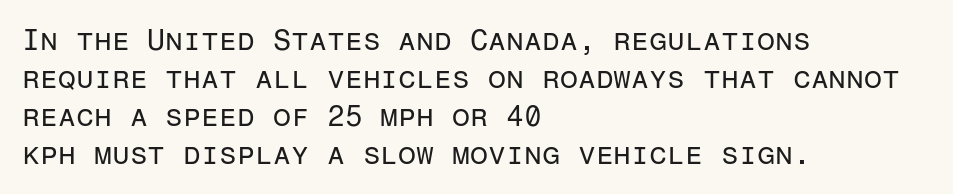
The image shows 29 px regular-weight sans-serif type, upright, monospaced; set left-aligned, normal line spacing (1.31x), normal letter spacing, not underlined; low stroke contrast and a medium x-height.
